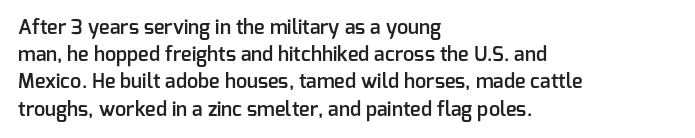
Normally led — the rows are evenly, conventionally spaced. The baseline area is clear. The passage shown is semibold, sitting just below true bold. Style check: upright.
